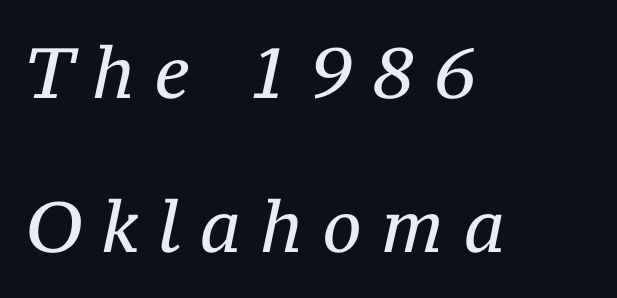
The image shows 71 px regular-weight serif type, italic (leaning right); set left-aligned, loose line spacing (2.17x), unusually wide letter spacing (+0.27 em), not underlined; medium stroke contrast and a medium x-height.
